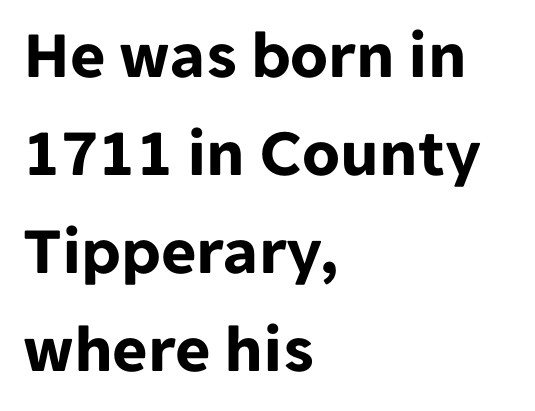
{"serif": "no", "italic": "no", "bold": "yes", "weight": "bold", "width": "normal", "stroke_contrast": "low", "x_height": "medium", "monospaced": "no", "underline": "no", "align": "left", "line_spacing": "normal", "line_spacing_ratio": 1.44, "letter_spacing": "normal", "letter_spacing_em": 0.0, "glyph_px": 68}
